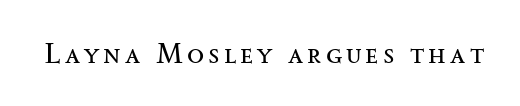
Q: Is the text bold? A: No.
Q: Is the text italic (slanted)? A: No, it is upright.
Q: Is the typeface a serif or a sans-serif typeface? A: Serif.
Q: Is the text underlined? A: No.
Q: Width (condensed, normal, or wide)? A: Wide.
Q: Stroke contrast? A: Medium.
Q: x-height? A: Small.
Q: Monospaced? A: No.
